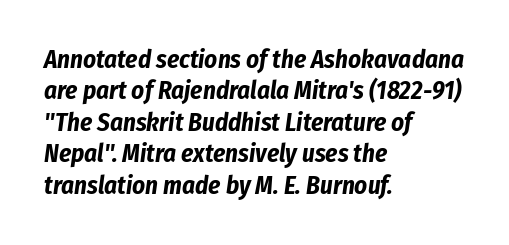
Q: Is the text bold? A: Yes.
Q: Is the text italic (slanted)? A: Yes, it leans right by about 8 degrees.
Q: Is the text underlined? A: No.
Q: How is the paragraph aligned? A: Left-aligned.
Q: Is the spacing between letters normal or unusually wide? A: Normal.
Q: Is the spacing between lines tight, normal or loose? A: Normal.
